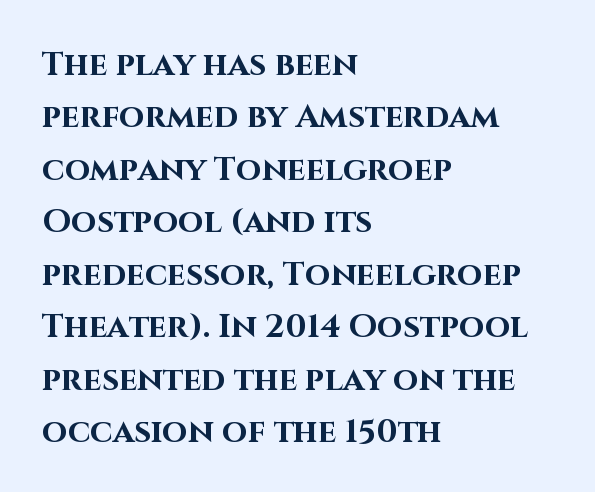
Q: Is the text bold? A: Yes.
Q: Is the text italic (slanted)? A: No, it is upright.
Q: Is the typeface a serif or a sans-serif typeface? A: Sans-serif.
Q: Is the text underlined? A: No.
Q: How is the paragraph aligned? A: Left-aligned.
Q: Is the spacing between letters normal or unusually wide? A: Normal.
Q: Is the spacing between lines tight, normal or loose? A: Normal.
Q: Width (condensed, normal, or wide)? A: Normal.
Q: Stroke contrast? A: High.
Q: x-height? A: Large.
Q: Monospaced? A: No.
